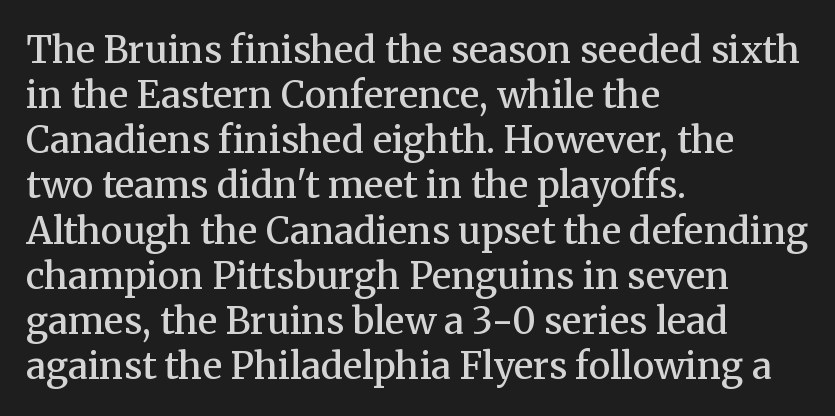
Varying glyph widths throughout — classic text-font behaviour. Firm but not heavy-handed strokes: this text is semibold. Here the glyphs are tracked normally, forming tight word shapes. Horizontal alignment here is leftward, the default for most running prose.
